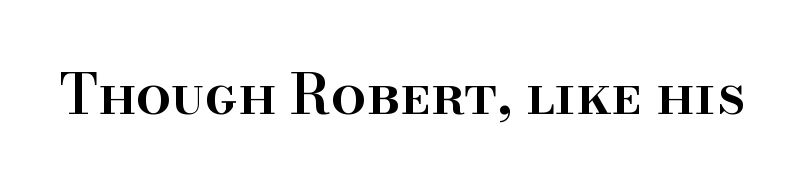
{"serif": "yes", "italic": "no", "bold": "semi", "weight": "semibold", "width": "normal", "stroke_contrast": "high", "x_height": "small", "monospaced": "no", "underline": "no", "letter_spacing": "normal", "letter_spacing_em": 0.0, "glyph_px": 55}
